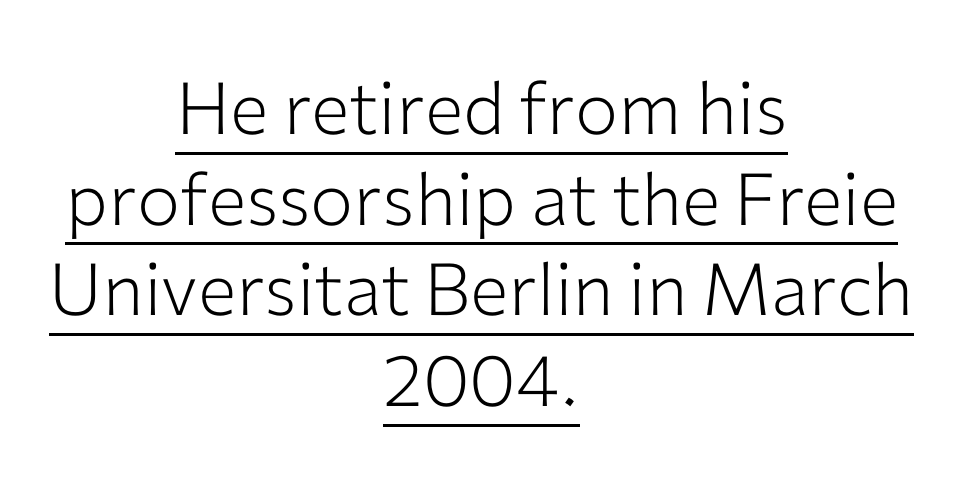
Q: Is the text bold? A: No.
Q: Is the text italic (slanted)? A: No, it is upright.
Q: Is the typeface a serif or a sans-serif typeface? A: Sans-serif.
Q: Is the text underlined? A: Yes.
Q: How is the paragraph aligned? A: Centered.
Q: Is the spacing between letters normal or unusually wide? A: Normal.
Q: Is the spacing between lines tight, normal or loose? A: Normal.
Q: Width (condensed, normal, or wide)? A: Normal.
Q: Stroke contrast? A: Low.
Q: x-height? A: Medium.
Q: Monospaced? A: No.
